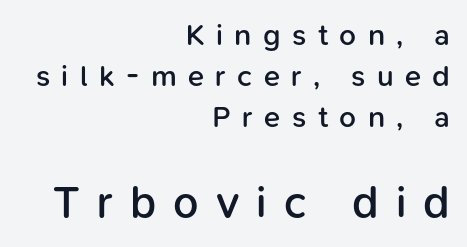
Q: Is the text bold? A: Semi-bold.
Q: Is the text italic (slanted)? A: No, it is upright.
Q: Is the typeface a serif or a sans-serif typeface? A: Sans-serif.
Q: Is the text underlined? A: No.
Q: How is the paragraph aligned? A: Right-aligned.
Q: Is the spacing between letters normal or unusually wide? A: Unusually wide.
Q: Is the spacing between lines tight, normal or loose? A: Normal.
Q: Which block of text is set in a larger size, the first (top) or the second (bottom)? A: The second (bottom) one.
Q: Width (condensed, normal, or wide)? A: Normal.
Q: Stroke contrast? A: Low.
Q: x-height? A: Medium.
Q: Monospaced? A: No.
